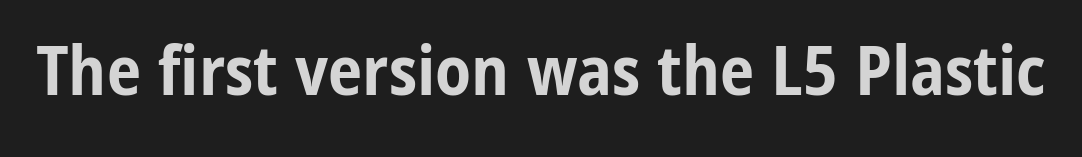
The image shows 69 px bold, condensed sans-serif type, upright; set normal letter spacing, not underlined; low stroke contrast and a medium x-height.
